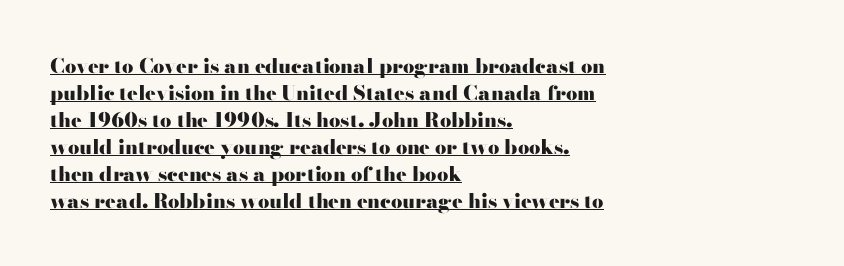
The image shows 20 px bold type, upright; set left-aligned, normal line spacing (1.35x), normal letter spacing, underlined.
